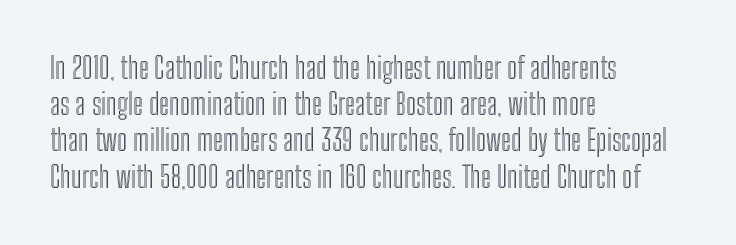
{"italic": "no", "width": "condensed", "x_height": "medium", "monospaced": "no", "underline": "no", "align": "left", "line_spacing": "normal", "line_spacing_ratio": 1.25, "letter_spacing": "normal", "letter_spacing_em": 0.0, "glyph_px": 29}
